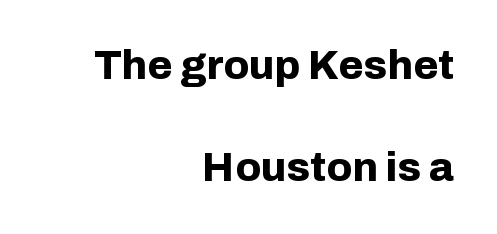
Nothing unusual about the tracking: characters are spaced as the font intends. Here the designer chose a conventional face with non-uniform glyph widths. A typesetter would call this leading open, well beyond the default. This is sans-serif lettering, the kind often seen on screens and signage. Nobody drew a line under any word here. These words are printed bold, with thick strokes throughout.
